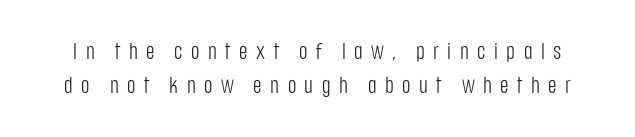
{"italic": "no", "bold": "no", "underline": "no", "line_spacing": "normal", "line_spacing_ratio": 1.48, "letter_spacing": "wide", "letter_spacing_em": 0.37, "glyph_px": 23}
